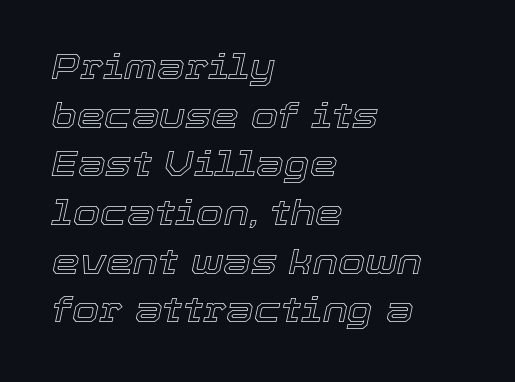
Standard letterfit; no display-style spreading of the glyphs. What's the leading like? Ordinary, nothing unusual. Plain, unruled lines of type. The paragraph has a hard left edge and a soft right edge. Here the designer chose a conventional face with non-uniform glyph widths. It's the slanting kind of type.
